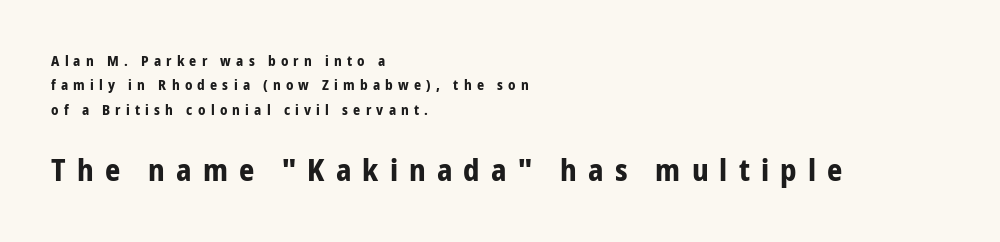
The image shows 30 px bold, condensed sans-serif type, upright; set left-aligned, line spacing 1.74x, unusually wide letter spacing (+0.37 em), not underlined; the second (bottom) block is 2.14x larger; low stroke contrast and a medium x-height.
